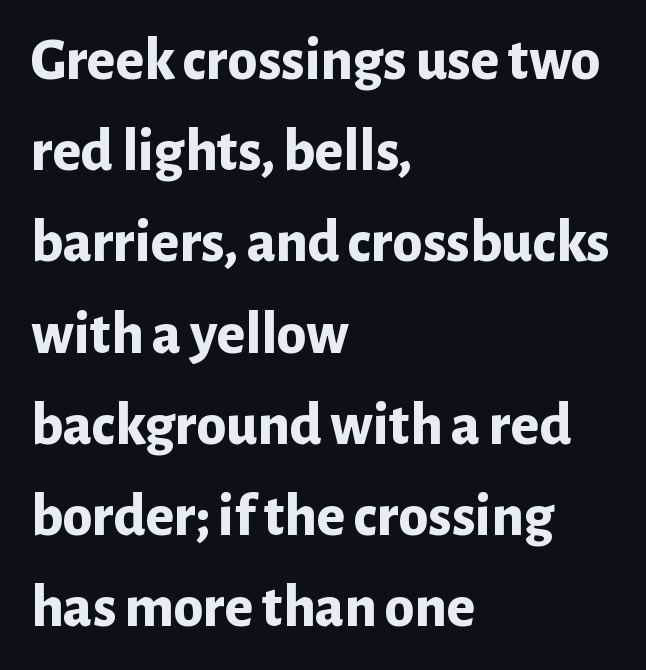
The rendering anchors every line to the left-hand side. A typesetter would call this proportional, since set widths differ per character. Does extra space separate the letters? No, they use regular spacing. Compared with an ordinary text face, these strokes are far heavier — a full bold.
